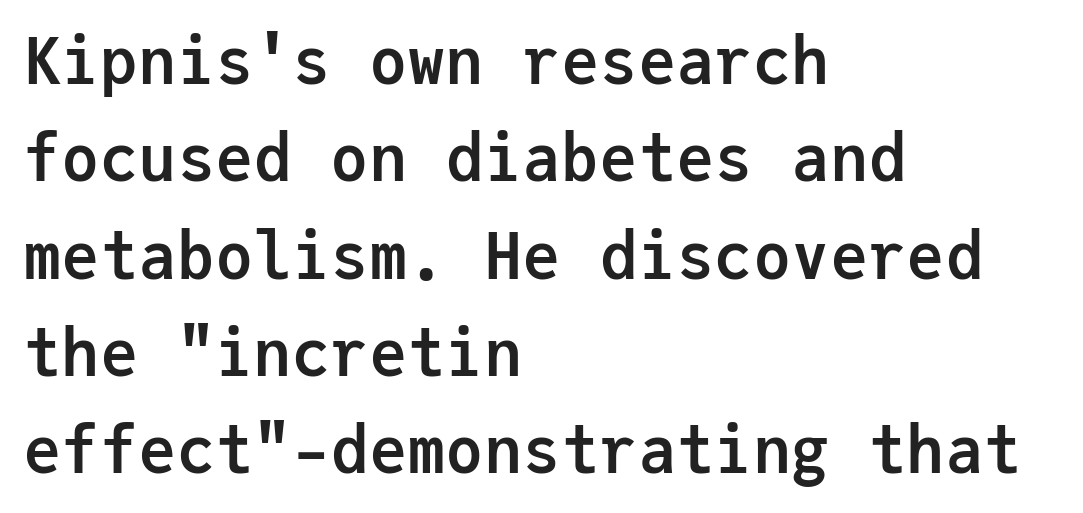
The image shows 64 px semibold sans-serif type, upright, monospaced; set left-aligned, normal line spacing (1.52x), normal letter spacing, not underlined; low stroke contrast and a medium x-height.
